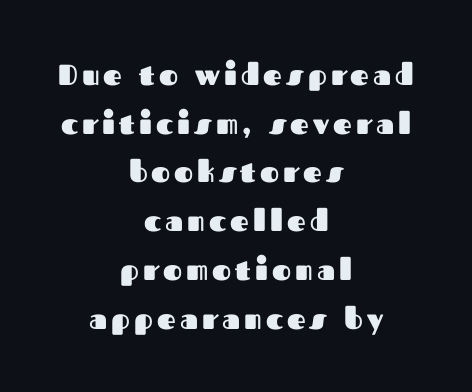
The rendering shows plain stroke endings on the letterforms — a sans-serif design. Caption: bold face, heavy strokes. Check under the words: just untouched page. Vertical spacing — default. Every stem runs plumb, perpendicular to the baseline. The face used here is proportionally spaced, like ordinary book or web type.
